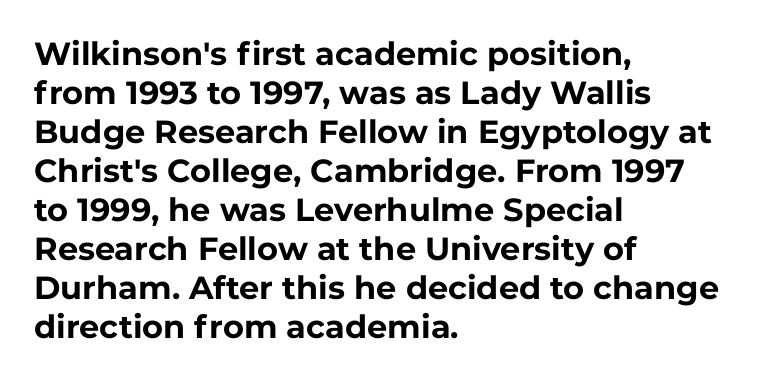
{"serif": "no", "italic": "no", "bold": "yes", "weight": "bold", "width": "normal", "stroke_contrast": "low", "x_height": "medium", "monospaced": "no", "underline": "no", "align": "left", "line_spacing_ratio": 1.22, "letter_spacing": "normal", "letter_spacing_em": 0.0, "glyph_px": 32}
